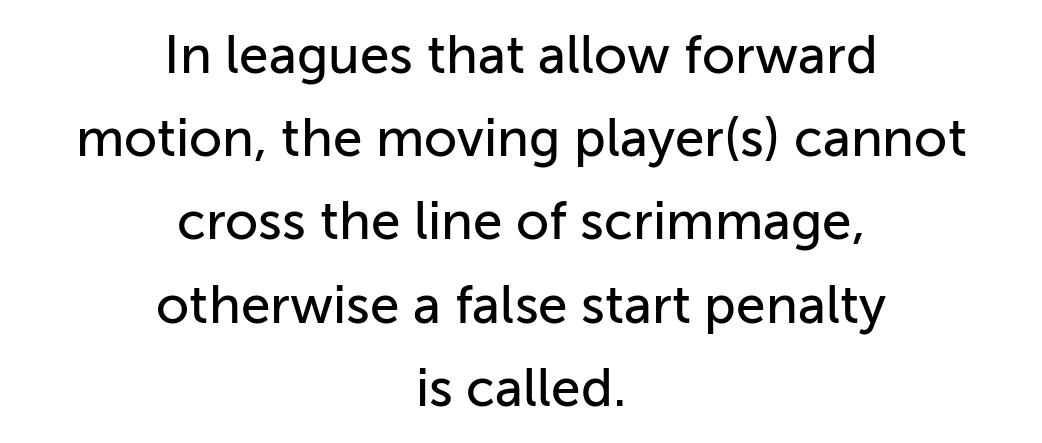
The image shows 53 px sans-serif type, upright; set centered, normal line spacing (1.57x), normal letter spacing, not underlined; low stroke contrast and a medium x-height.
